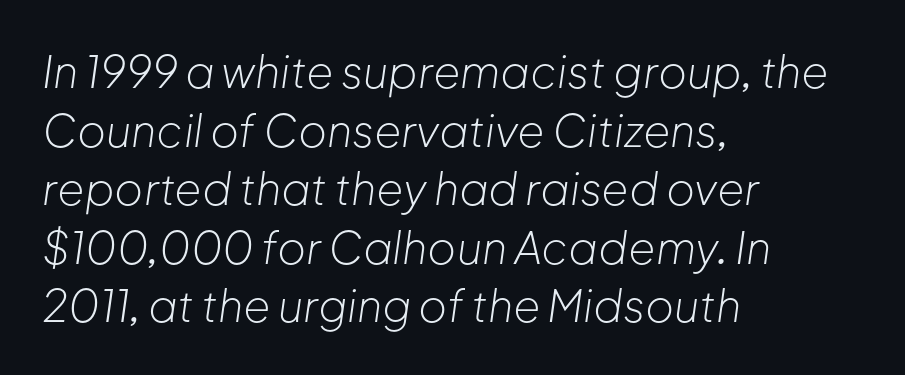
The image shows 44 px light type, italic (leaning right); set left-aligned, normal line spacing (1.33x), normal letter spacing, not underlined; low stroke contrast and a medium x-height.
